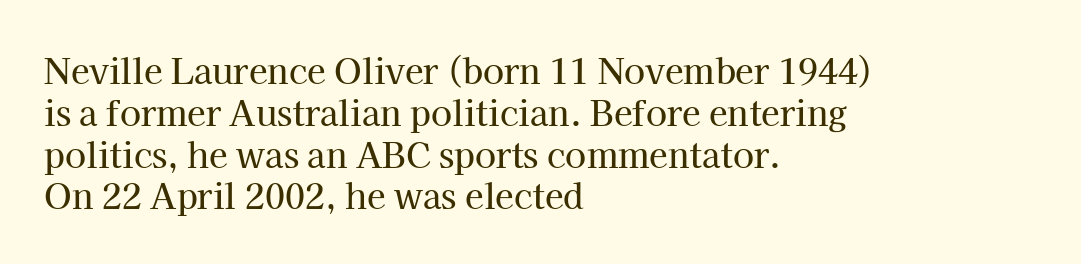
The letterforms sit shoulder to shoulder at normal distance. This rendering features lettering with no underline. Is there any slant? The stems are plumb. Does the type have serifs? Yes, each stem ends in a small foot. The face used here is proportionally spaced, like ordinary book or web type. Short and long lines alike share a common starting point at left.
